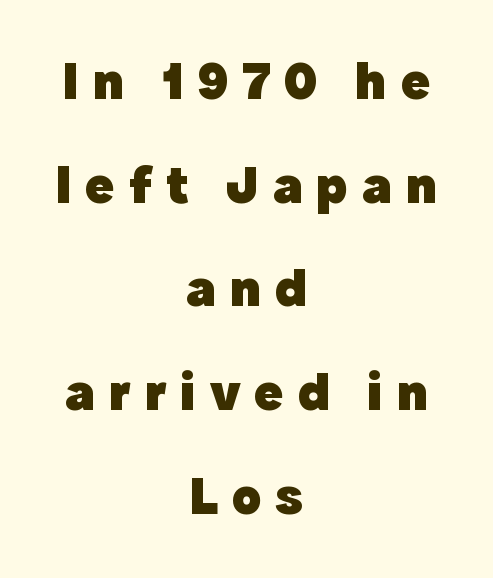
{"serif": "no", "italic": "no", "bold": "yes", "weight": "heavy", "width": "normal", "x_height": "medium", "monospaced": "no", "underline": "no", "align": "center", "line_spacing": "loose", "line_spacing_ratio": 1.92, "letter_spacing": "wide", "letter_spacing_em": 0.26, "glyph_px": 54}
